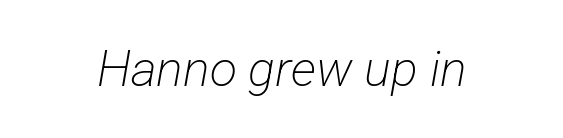
Do the characters align in a grid? No, the font is proportional. Descenders hang freely into open space. Nothing unusual about the tracking: characters are spaced as the font intends. These glyphs show unthickened strokes, regular width or finer.
